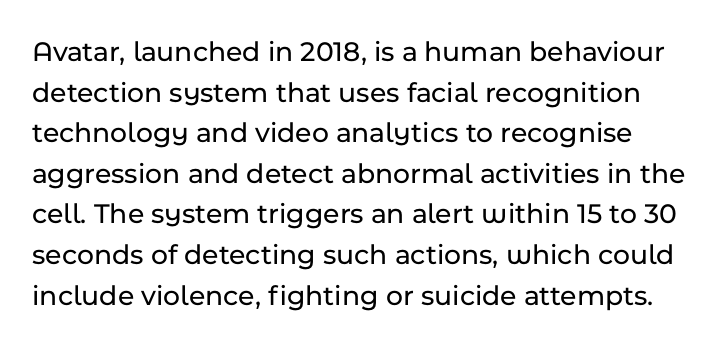
{"serif": "no", "italic": "no", "width": "normal", "stroke_contrast": "low", "x_height": "medium", "monospaced": "no", "underline": "no", "line_spacing": "normal", "line_spacing_ratio": 1.4, "letter_spacing": "normal", "letter_spacing_em": 0.0, "glyph_px": 29}
